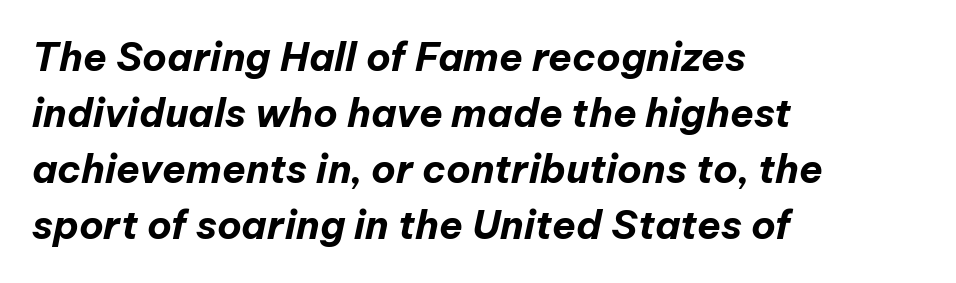
{"italic": "yes", "lean": "right", "slant_degrees": 12, "bold": "yes", "weight": "bold", "width": "normal", "stroke_contrast": "low", "x_height": "medium", "monospaced": "no", "underline": "no", "align": "left", "line_spacing": "normal", "line_spacing_ratio": 1.44, "letter_spacing": "normal", "letter_spacing_em": 0.0, "glyph_px": 39}
